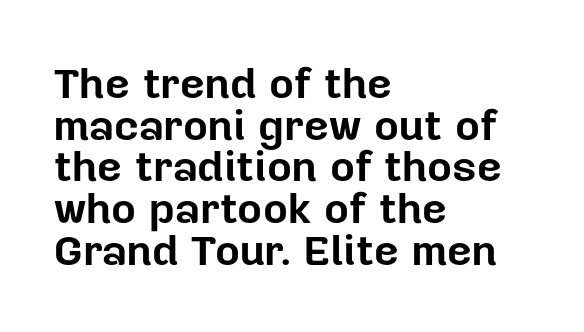
No extra tracking has been applied to these lines. These lines are rendered in a variable-pitch font. I'd describe the lettering as bold — thick and assertive. Italic: no, the glyphs are upright roman. Examine the stroke ends and you'll find no serifs.
